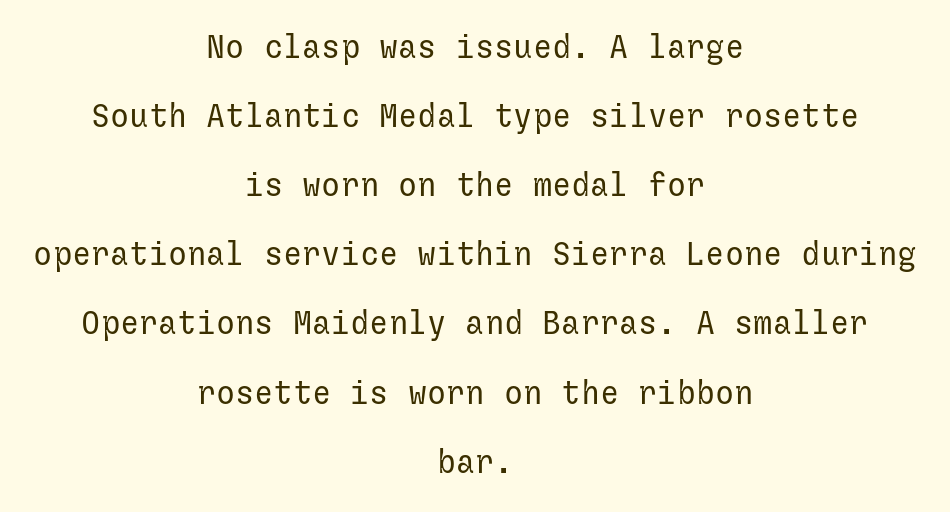
{"serif": "no", "italic": "no", "bold": "no", "weight": "regular", "width": "normal", "stroke_contrast": "low", "x_height": "medium", "underline": "no", "align": "center", "line_spacing": "loose", "line_spacing_ratio": 2.16, "letter_spacing": "normal", "letter_spacing_em": 0.0, "glyph_px": 32}
